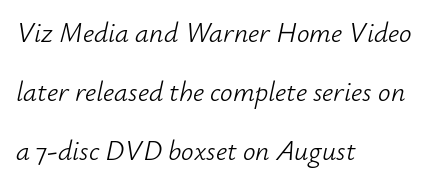
Reading down the block, your eye returns to a fixed left position each line. Any mark beneath the type? The region is blank. Does extra space separate the letters? No, they use regular spacing. Students, observe: this is what heavily led, spacious text looks like. Think standard paragraph weight, or any step lighter than that. The whole block is typeset with a tilt.
